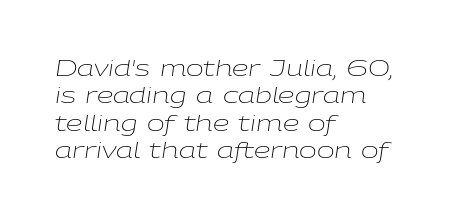
{"italic": "yes", "lean": "right", "slant_degrees": 9, "bold": "no", "underline": "no", "align": "left", "line_spacing": "normal", "line_spacing_ratio": 1.3, "letter_spacing": "normal", "letter_spacing_em": 0.0, "glyph_px": 21}
